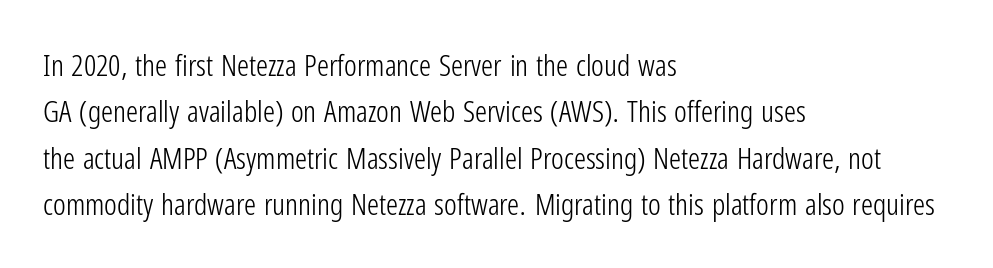
The image shows 30 px light, condensed sans-serif type, upright; set left-aligned, normal line spacing (1.55x), normal letter spacing, not underlined; low stroke contrast and a medium x-height.
